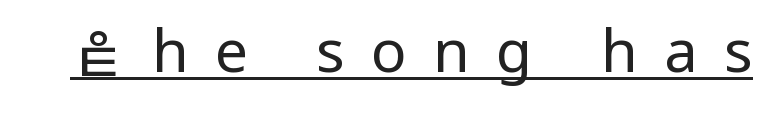
Q: Is the text bold? A: No.
Q: Is the text italic (slanted)? A: No, it is upright.
Q: Is the typeface a serif or a sans-serif typeface? A: Sans-serif.
Q: Is the text underlined? A: Yes.
Q: Is the spacing between letters normal or unusually wide? A: Unusually wide.
Q: Width (condensed, normal, or wide)? A: Normal.
Q: Stroke contrast? A: Low.
Q: x-height? A: Medium.
Q: Monospaced? A: No.
